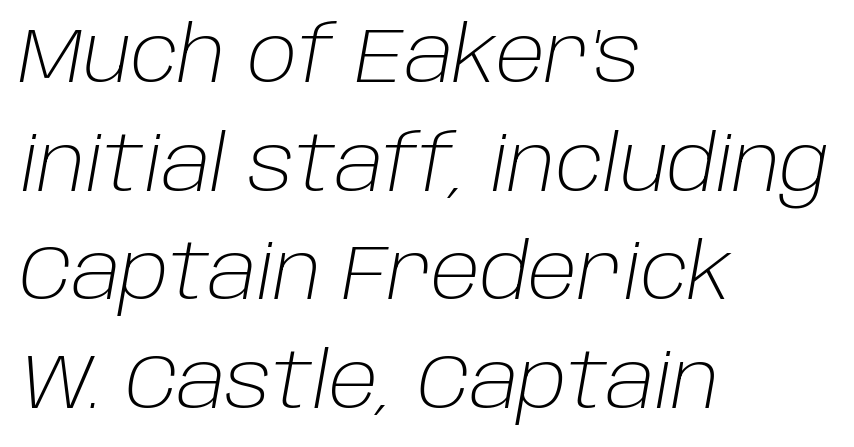
The image shows 77 px light type, italic (leaning right); set left-aligned, normal line spacing (1.41x), normal letter spacing, not underlined; low stroke contrast and a large x-height.
